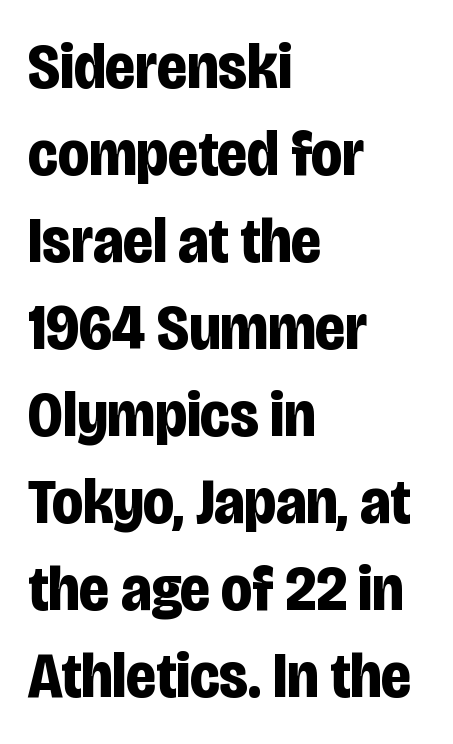
The letterforms sit shoulder to shoulder at normal distance. Glance below the letters and you will spot only blank space. Note: no serifs on the glyphs. These lines are set flush left with a ragged right edge.
